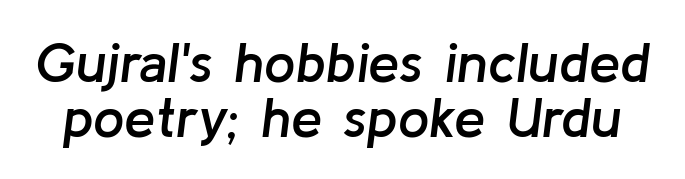
A typesetter would call this proportional, since set widths differ per character. Its strokes are somewhat broadened, the hallmark of semibold type. Beneath every word, the page is bare. Is the letter spacing exaggerated? No — it looks like the ordinary default.
